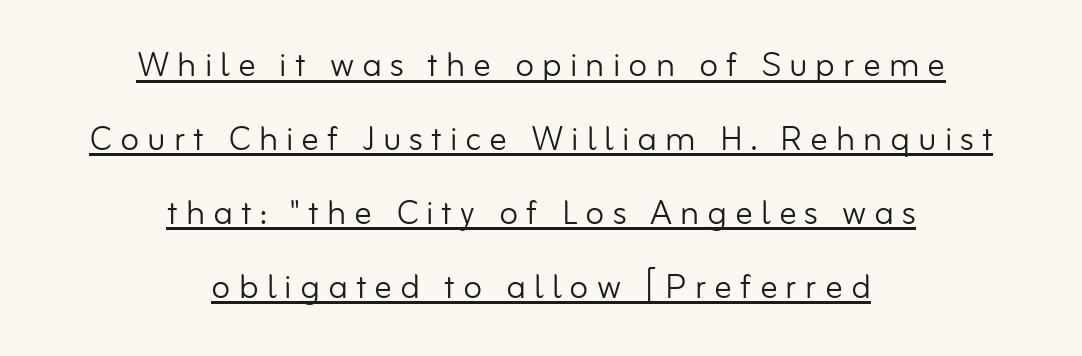
The passage is arranged like a title page — every line centered. A baseline rule has been typeset under these characters. Regarding serifs, this sample does without them. A quiet, ordinary-to-light weight characterises the typeface. Posture: vertical. Line spacing here is normal.
